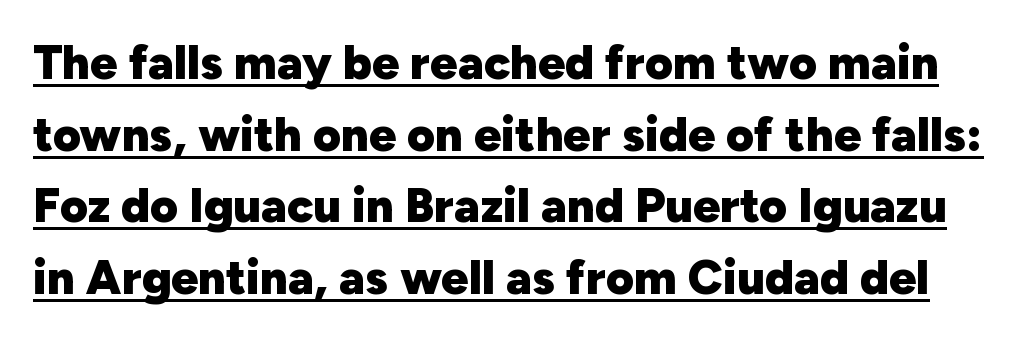
Q: Is the text bold? A: Yes.
Q: Is the text italic (slanted)? A: No, it is upright.
Q: Is the typeface a serif or a sans-serif typeface? A: Sans-serif.
Q: Is the text underlined? A: Yes.
Q: Is the spacing between letters normal or unusually wide? A: Normal.
Q: Is the spacing between lines tight, normal or loose? A: Normal.
Q: Width (condensed, normal, or wide)? A: Normal.
Q: Stroke contrast? A: Low.
Q: x-height? A: Medium.
Q: Monospaced? A: No.
